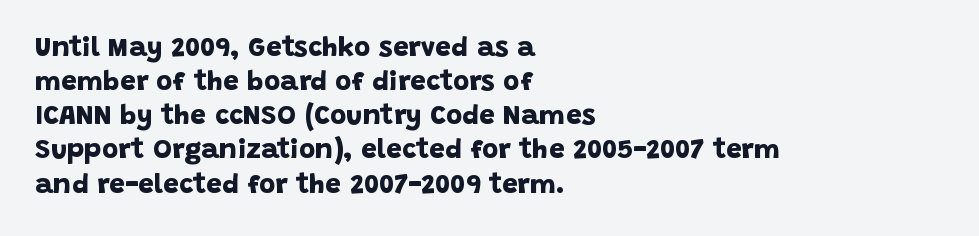
Q: Is the text bold? A: Yes.
Q: Is the typeface a serif or a sans-serif typeface? A: Sans-serif.
Q: Is the text underlined? A: No.
Q: How is the paragraph aligned? A: Left-aligned.
Q: Is the spacing between letters normal or unusually wide? A: Normal.
Q: Width (condensed, normal, or wide)? A: Normal.
Q: Stroke contrast? A: Low.
Q: x-height? A: Large.
Q: Monospaced? A: No.
